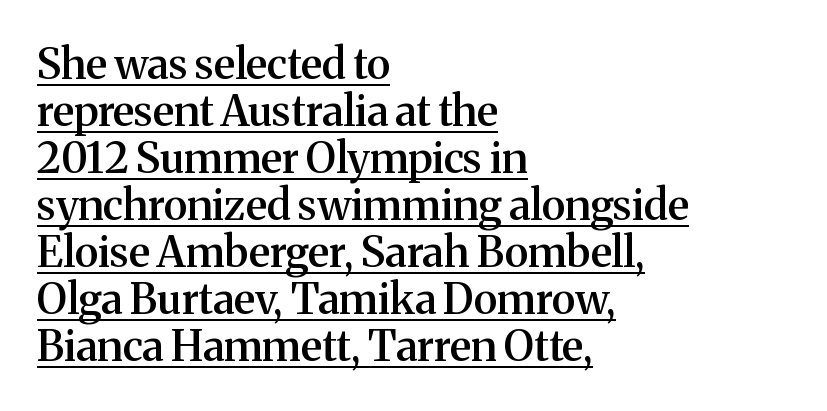
{"serif": "yes", "italic": "no", "bold": "semi", "weight": "semibold", "width": "normal", "stroke_contrast": "medium", "x_height": "medium", "monospaced": "no", "underline": "yes", "align": "left", "line_spacing": "tight", "line_spacing_ratio": 1.12, "letter_spacing": "normal", "letter_spacing_em": 0.0, "glyph_px": 42}
